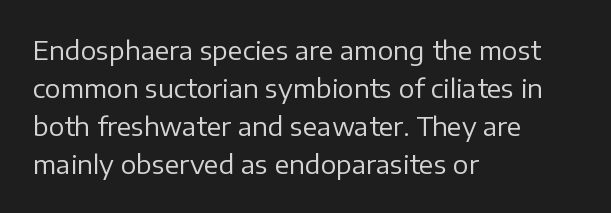
Visually the block forms a straight wall on the left and a jagged coastline on the right. Caption: standard tracking, unaltered. The type sits square on the baseline with zero lean. Weight: not bold — regular or lighter.
